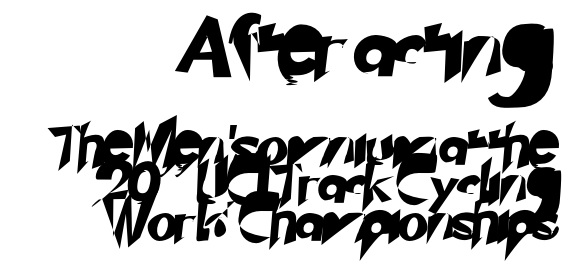
{"serif": "no", "width": "normal", "stroke_contrast": "low", "x_height": "small", "monospaced": "no", "underline": "no", "align": "right", "line_spacing": "tight", "line_spacing_ratio": 0.95, "letter_spacing": "normal", "letter_spacing_em": 0.0, "larger_block": "first", "size_ratio": 1.5, "glyph_px": 60}
